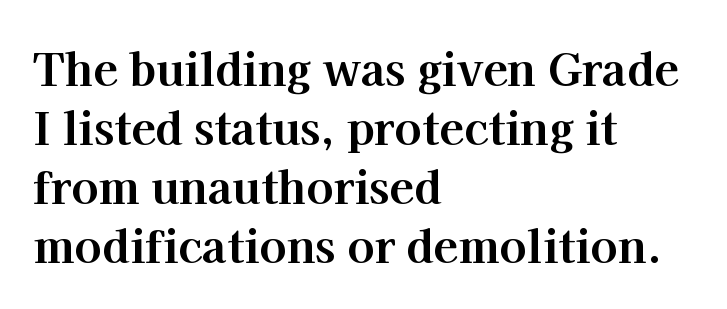
Style check: upright. If you drew a ruler down the left edge, every line would touch it. What's the leading like? Ordinary, nothing unusual. The font is running at its bold setting. A clean baseline with only descenders dipping below it. You can tell from the footed stems that serif type was used.
